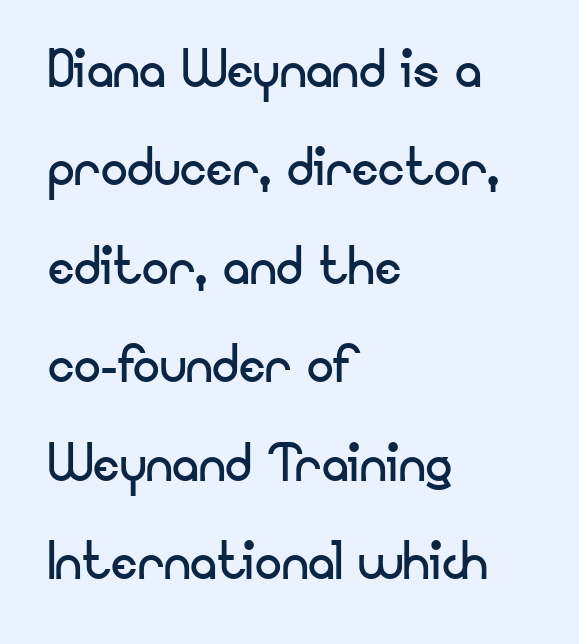
Q: Is the text bold? A: No.
Q: Is the text italic (slanted)? A: No, it is upright.
Q: Is the typeface a serif or a sans-serif typeface? A: Sans-serif.
Q: Is the text underlined? A: No.
Q: How is the paragraph aligned? A: Left-aligned.
Q: Is the spacing between letters normal or unusually wide? A: Normal.
Q: Is the spacing between lines tight, normal or loose? A: Normal.
Q: Width (condensed, normal, or wide)? A: Normal.
Q: Stroke contrast? A: Low.
Q: x-height? A: Small.
Q: Monospaced? A: No.
